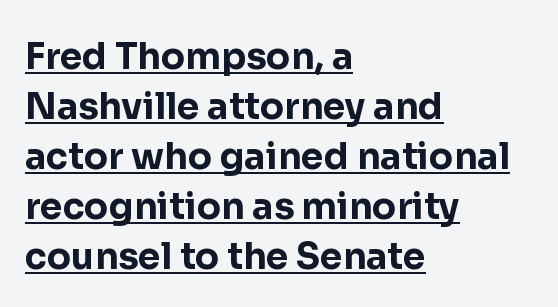
The image shows 36 px bold sans-serif type, upright; set left-aligned, normal line spacing (1.39x), normal letter spacing, underlined; low stroke contrast and a medium x-height.
